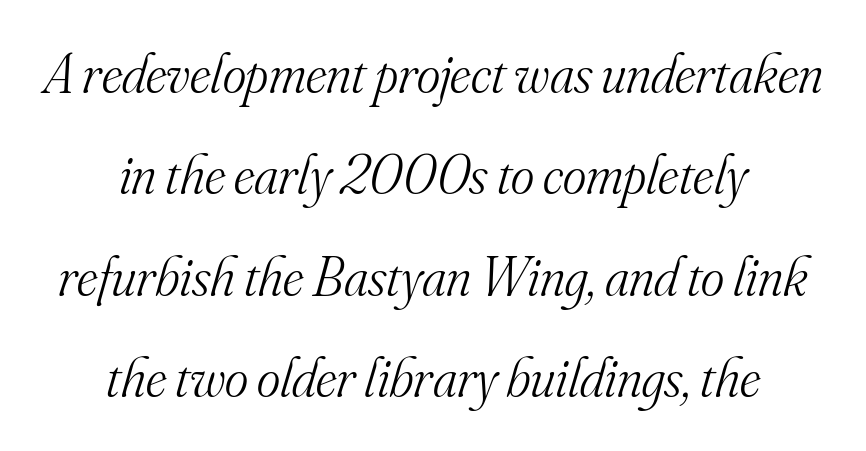
The image shows 56 px light serif type, italic (leaning right); set centered, line spacing 1.81x, normal letter spacing, not underlined; medium stroke contrast and a small x-height.
